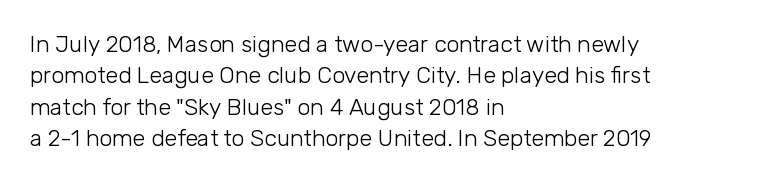
The image shows 23 px text type, upright; set left-aligned, normal line spacing (1.36x), normal letter spacing, not underlined.
